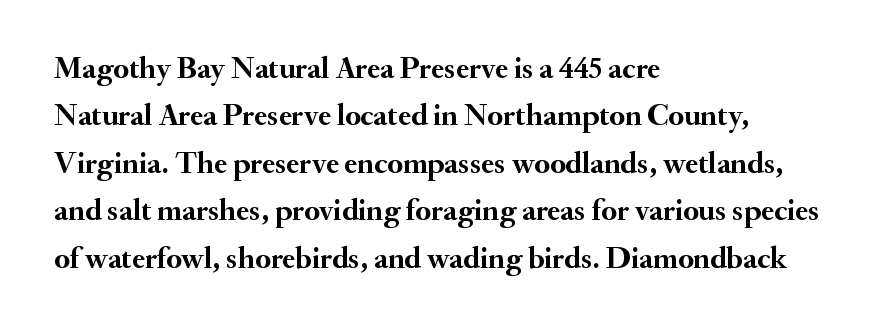
{"serif": "yes", "italic": "no", "bold": "yes", "weight": "semibold", "width": "normal", "stroke_contrast": "medium", "x_height": "small", "monospaced": "no", "underline": "no", "align": "left", "line_spacing": "normal", "line_spacing_ratio": 1.53, "letter_spacing": "normal", "letter_spacing_em": 0.0, "glyph_px": 31}
